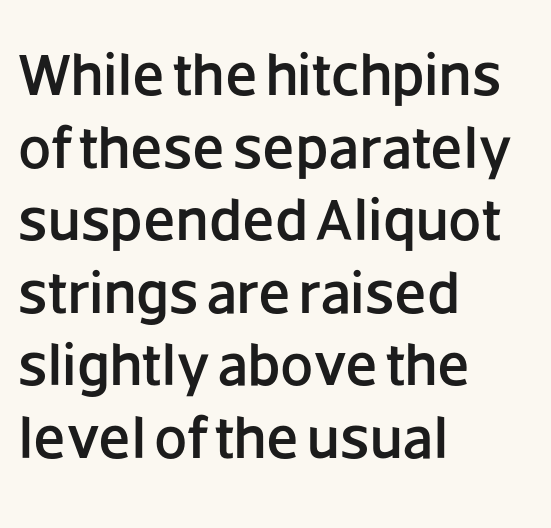
The compositor pushed each line to the left boundary. Words float on clear page, feet unadorned. Check where the strokes stop: nothing finishes them off — pure sans. Tracking value appears to be zero — textbook default spacing.
